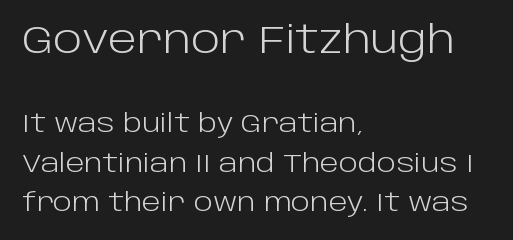
Q: Is the text bold? A: No.
Q: Is the text italic (slanted)? A: No, it is upright.
Q: Is the typeface a serif or a sans-serif typeface? A: Sans-serif.
Q: Is the text underlined? A: No.
Q: How is the paragraph aligned? A: Left-aligned.
Q: Is the spacing between letters normal or unusually wide? A: Normal.
Q: Is the spacing between lines tight, normal or loose? A: Normal.
Q: Which block of text is set in a larger size, the first (top) or the second (bottom)? A: The first (top) one.
Q: Width (condensed, normal, or wide)? A: Normal.
Q: Stroke contrast? A: Low.
Q: x-height? A: Large.
Q: Monospaced? A: No.
